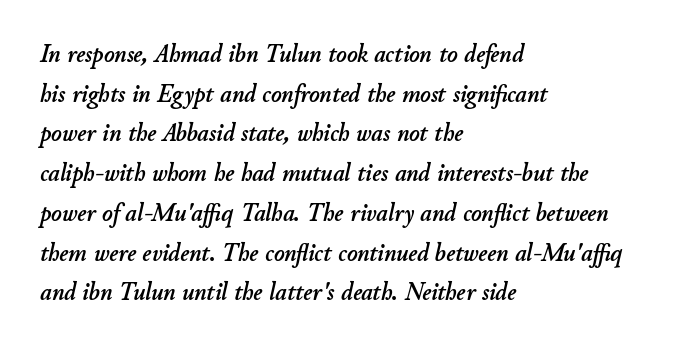
{"italic": "yes", "lean": "right", "slant_degrees": 11, "underline": "no", "align": "left", "line_spacing": "normal", "line_spacing_ratio": 1.59, "letter_spacing": "normal", "letter_spacing_em": 0.0, "glyph_px": 25}
